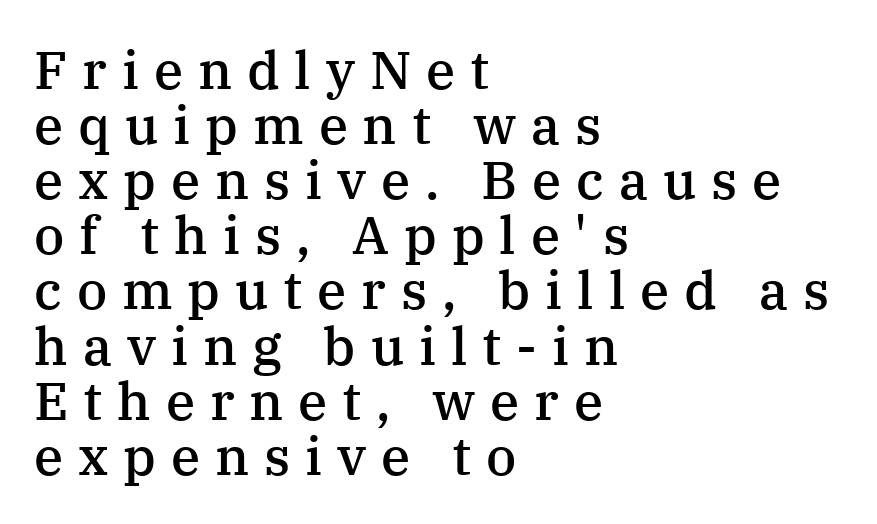
{"serif": "yes", "italic": "no", "bold": "semi", "weight": "semibold", "width": "normal", "stroke_contrast": "medium", "x_height": "medium", "monospaced": "no", "underline": "no", "align": "left", "line_spacing": "tight", "line_spacing_ratio": 1.04, "letter_spacing": "wide", "letter_spacing_em": 0.28, "glyph_px": 53}
